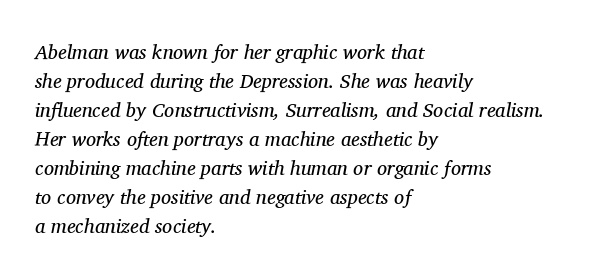
The image shows 20 px text type, italic (leaning right); set left-aligned, normal line spacing (1.45x), normal letter spacing, not underlined.
